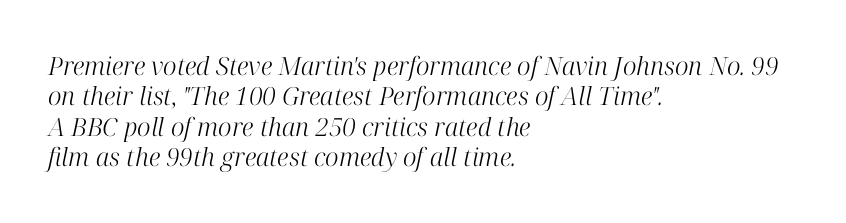
The image shows 25 px text type, italic (leaning right); set left-aligned, line spacing 1.22x, normal letter spacing, not underlined.
